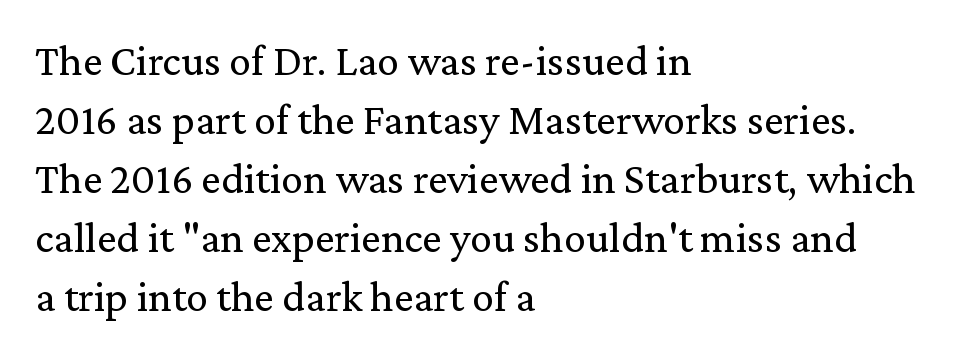
{"serif": "yes", "italic": "no", "bold": "no", "weight": "regular", "width": "normal", "stroke_contrast": "low", "x_height": "medium", "monospaced": "no", "underline": "no", "align": "left", "line_spacing": "normal", "line_spacing_ratio": 1.34, "letter_spacing": "normal", "letter_spacing_em": 0.0, "glyph_px": 44}
